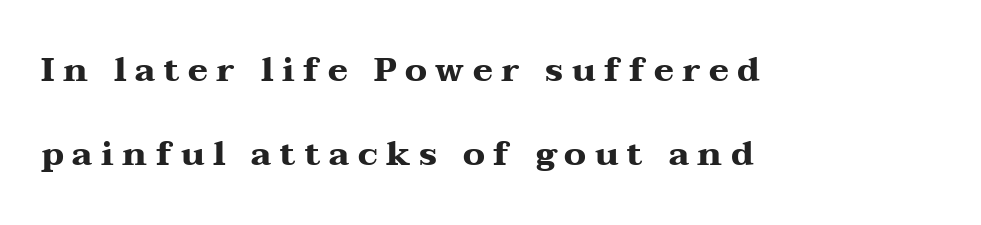
The image shows 34 px heavy, wide serif type, upright; set left-aligned, loose line spacing (2.47x), unusually wide letter spacing (+0.25 em), not underlined; medium stroke contrast and a medium x-height.
